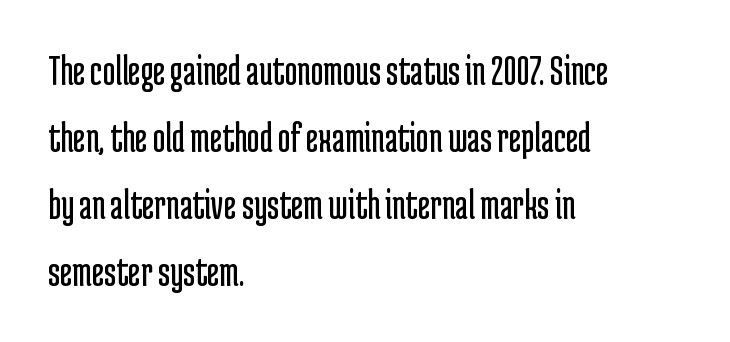
{"serif": "no", "italic": "no", "bold": "no", "weight": "regular", "width": "condensed", "stroke_contrast": "low", "x_height": "medium", "monospaced": "no", "underline": "no", "align": "left", "line_spacing": "normal", "line_spacing_ratio": 1.56, "letter_spacing": "normal", "letter_spacing_em": 0.0, "glyph_px": 43}
